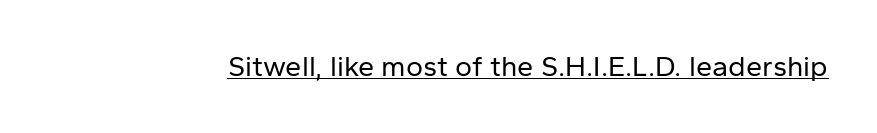
Q: Is the text bold? A: No.
Q: Is the text italic (slanted)? A: No, it is upright.
Q: Is the typeface a serif or a sans-serif typeface? A: Sans-serif.
Q: Is the text underlined? A: Yes.
Q: Is the spacing between letters normal or unusually wide? A: Normal.
Q: Width (condensed, normal, or wide)? A: Normal.
Q: Stroke contrast? A: Low.
Q: x-height? A: Medium.
Q: Monospaced? A: No.
